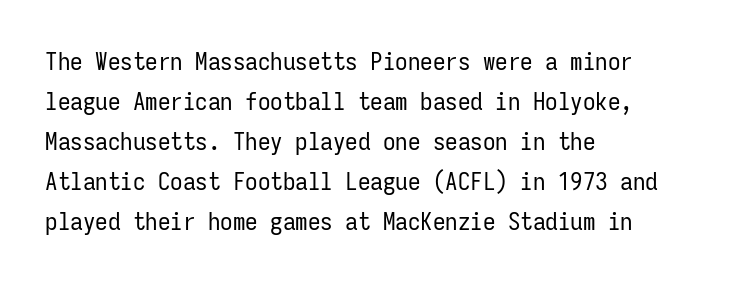
The image shows 25 px text type, upright; set left-aligned, normal line spacing (1.6x), normal letter spacing, not underlined.
